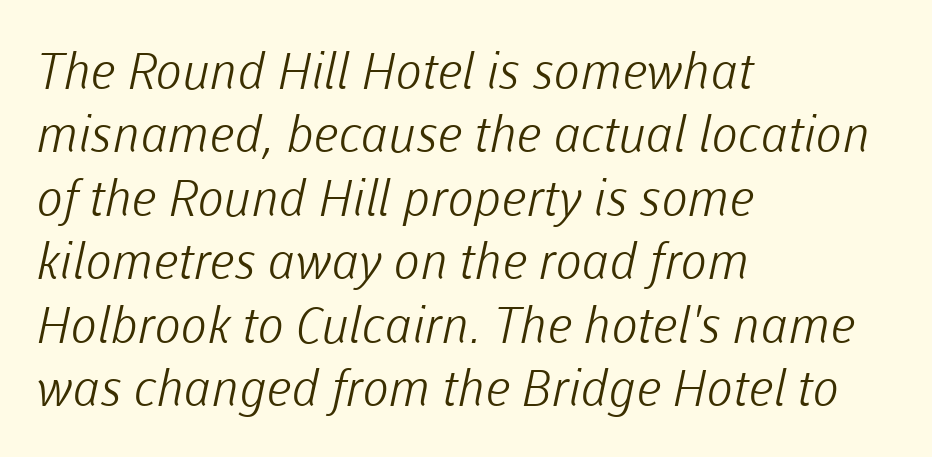
Q: Is the text bold? A: No.
Q: Is the typeface a serif or a sans-serif typeface? A: Sans-serif.
Q: Is the text underlined? A: No.
Q: How is the paragraph aligned? A: Left-aligned.
Q: Is the spacing between letters normal or unusually wide? A: Normal.
Q: Is the spacing between lines tight, normal or loose? A: Normal.
Q: Width (condensed, normal, or wide)? A: Normal.
Q: Stroke contrast? A: Low.
Q: x-height? A: Medium.
Q: Monospaced? A: No.
